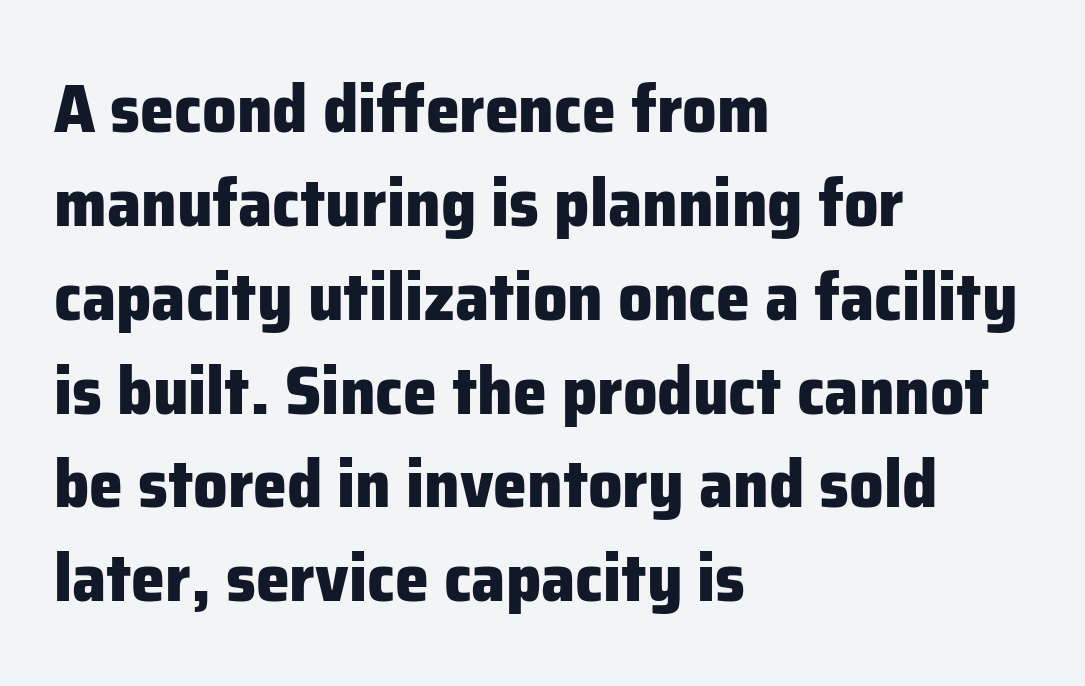
{"serif": "no", "italic": "no", "bold": "yes", "weight": "heavy", "width": "normal", "stroke_contrast": "low", "x_height": "medium", "monospaced": "no", "underline": "no", "align": "left", "line_spacing": "normal", "line_spacing_ratio": 1.38, "letter_spacing": "normal", "letter_spacing_em": 0.0, "glyph_px": 68}
